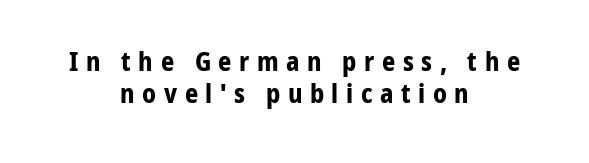
Q: Is the text bold? A: Yes.
Q: Is the text italic (slanted)? A: No, it is upright.
Q: Is the text underlined? A: No.
Q: How is the paragraph aligned? A: Centered.
Q: Is the spacing between letters normal or unusually wide? A: Unusually wide.
